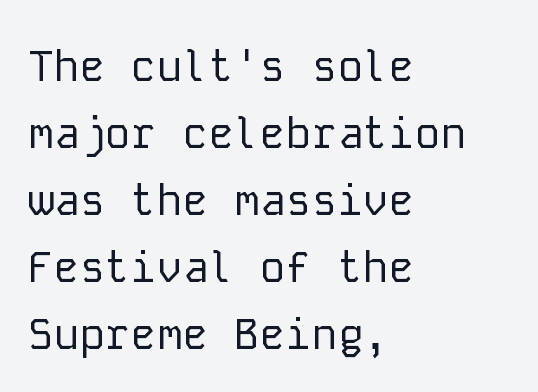
This sample keeps an unexceptional amount of space between lines. Looks like terminal output: every glyph gets an equal slot. The strip under each line holds only bare page. The face used here is rendered with its standard letterfit. Regarding serifs, this sample does without them.
